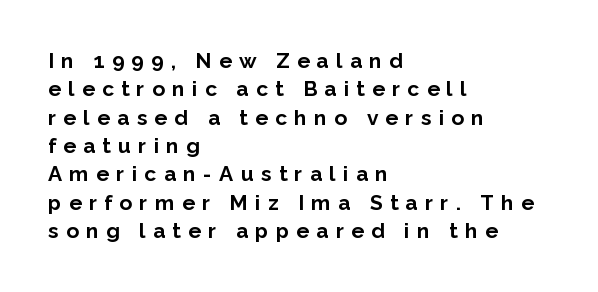
Q: Is the text bold? A: Yes.
Q: Is the text italic (slanted)? A: No, it is upright.
Q: Is the text underlined? A: No.
Q: How is the paragraph aligned? A: Left-aligned.
Q: Is the spacing between letters normal or unusually wide? A: Unusually wide.
Q: Is the spacing between lines tight, normal or loose? A: Normal.
